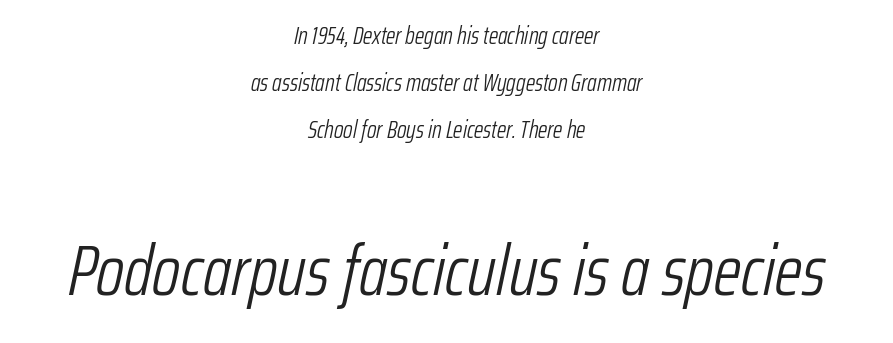
Notice how the stems are inclined rather than vertical — that's the hallmark of italics. Each row of text sits above clean, open space. Scale increases going downward across the two blocks. Quick note: interline space is abundant. Short and long lines alike share a common midpoint.
